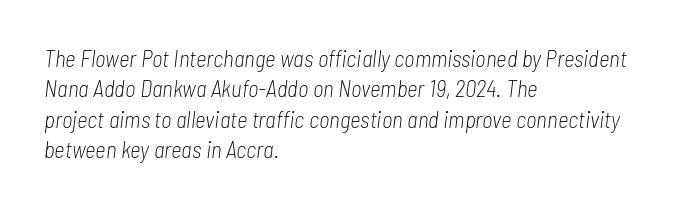
Q: Is the text bold? A: No.
Q: Is the text italic (slanted)? A: Yes, it leans right by about 7 degrees.
Q: Is the text underlined? A: No.
Q: How is the paragraph aligned? A: Left-aligned.
Q: Is the spacing between letters normal or unusually wide? A: Normal.
Q: Is the spacing between lines tight, normal or loose? A: Normal.
